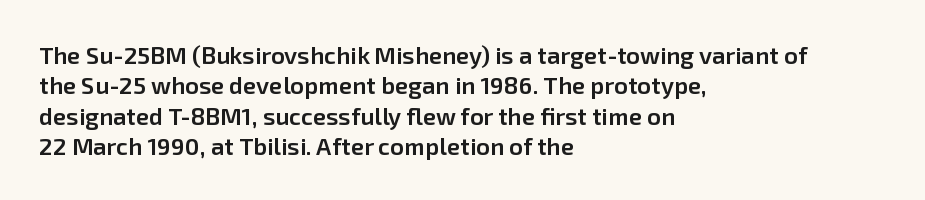
Q: Is the text bold? A: Semi-bold.
Q: Is the text italic (slanted)? A: No, it is upright.
Q: Is the text underlined? A: No.
Q: How is the paragraph aligned? A: Left-aligned.
Q: Is the spacing between letters normal or unusually wide? A: Normal.
Q: Is the spacing between lines tight, normal or loose? A: Normal.
